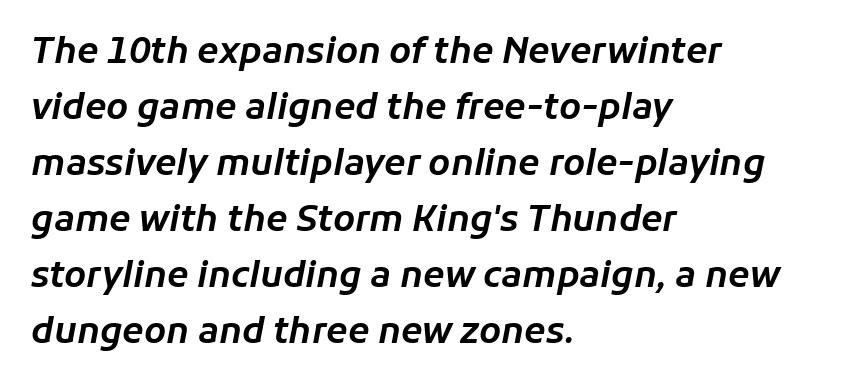
The image shows 35 px text type, italic (leaning right); set left-aligned, normal line spacing (1.6x), normal letter spacing, not underlined; low stroke contrast and a medium x-height.
